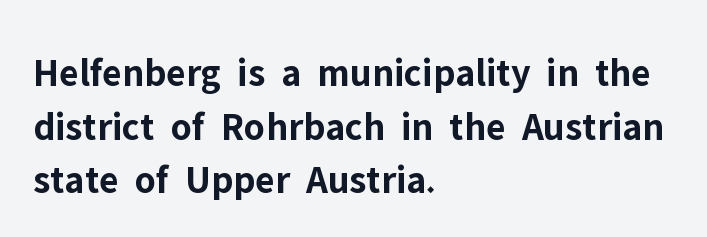
Q: Is the text bold? A: Yes.
Q: Is the text italic (slanted)? A: No, it is upright.
Q: Is the typeface a serif or a sans-serif typeface? A: Sans-serif.
Q: Is the text underlined? A: No.
Q: How is the paragraph aligned? A: Left-aligned.
Q: Is the spacing between letters normal or unusually wide? A: Normal.
Q: Is the spacing between lines tight, normal or loose? A: Normal.
Q: Width (condensed, normal, or wide)? A: Normal.
Q: Stroke contrast? A: Low.
Q: x-height? A: Medium.
Q: Monospaced? A: No.
